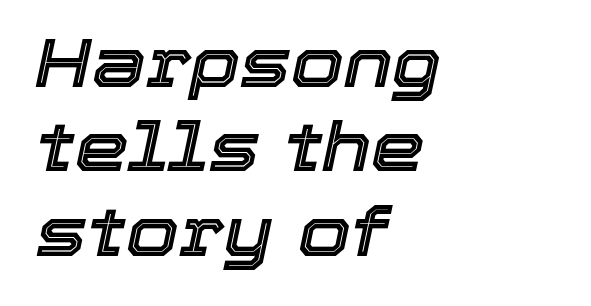
Is the letter spacing exaggerated? No — it looks like the ordinary default. Italic: yes, the glyphs are oblique. Has an underline been added? It has not. In CSS terms this would be text-align: left.
